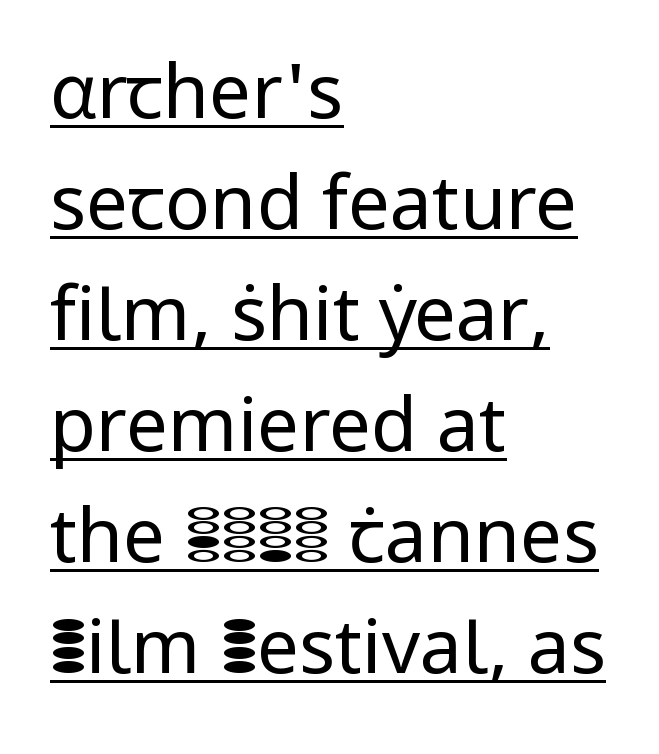
{"serif": "no", "italic": "no", "bold": "no", "weight": "regular", "width": "normal", "stroke_contrast": "low", "x_height": "medium", "monospaced": "no", "underline": "yes", "align": "left", "line_spacing": "normal", "line_spacing_ratio": 1.48, "letter_spacing": "normal", "letter_spacing_em": 0.0, "glyph_px": 75}
